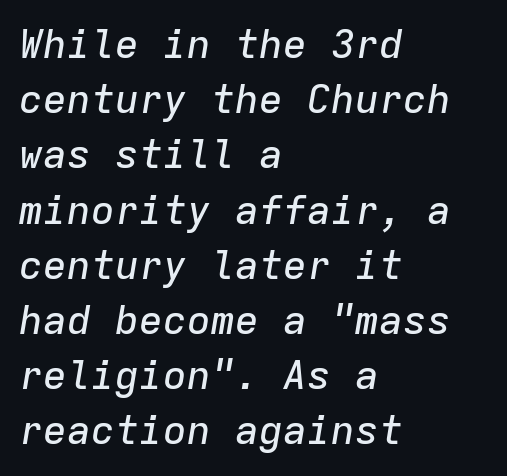
Q: Is the text italic (slanted)? A: Yes, it leans right by about 9 degrees.
Q: Is the text underlined? A: No.
Q: How is the paragraph aligned? A: Left-aligned.
Q: Is the spacing between letters normal or unusually wide? A: Normal.
Q: Is the spacing between lines tight, normal or loose? A: Normal.
Q: Width (condensed, normal, or wide)? A: Normal.
Q: Stroke contrast? A: Low.
Q: x-height? A: Medium.
Q: Monospaced? A: Yes.
